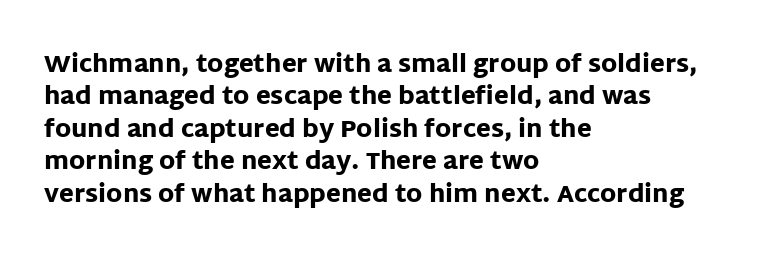
{"italic": "no", "bold": "yes", "underline": "no", "align": "left", "line_spacing": "normal", "line_spacing_ratio": 1.35, "letter_spacing": "normal", "letter_spacing_em": 0.0, "glyph_px": 24}
